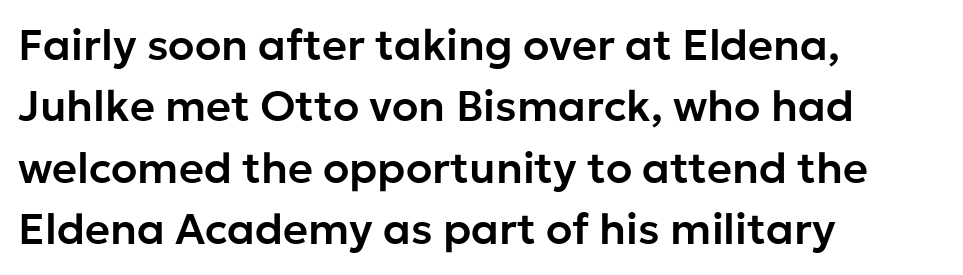
Q: Is the text italic (slanted)? A: No, it is upright.
Q: Is the typeface a serif or a sans-serif typeface? A: Sans-serif.
Q: Is the text underlined? A: No.
Q: How is the paragraph aligned? A: Left-aligned.
Q: Is the spacing between letters normal or unusually wide? A: Normal.
Q: Is the spacing between lines tight, normal or loose? A: Normal.
Q: Width (condensed, normal, or wide)? A: Normal.
Q: Stroke contrast? A: Low.
Q: x-height? A: Medium.
Q: Monospaced? A: No.
